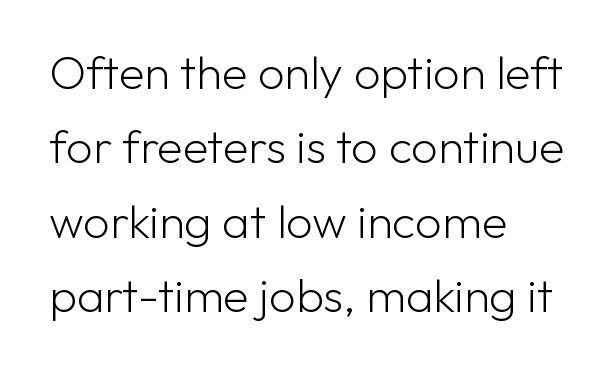
{"serif": "no", "italic": "no", "bold": "no", "weight": "light", "width": "normal", "stroke_contrast": "low", "x_height": "medium", "monospaced": "no", "underline": "no", "align": "left", "line_spacing": "normal", "line_spacing_ratio": 1.58, "letter_spacing": "normal", "letter_spacing_em": 0.0, "glyph_px": 47}
